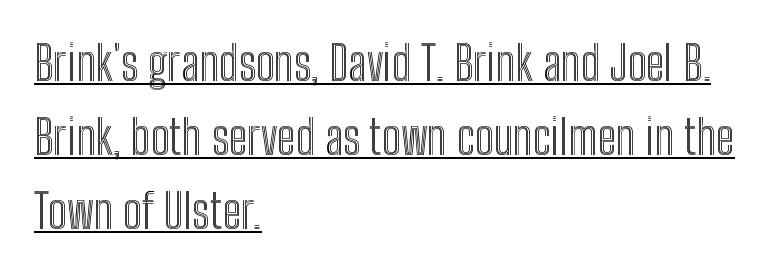
Does a line run under the words? Yes, clearly. One glance says typical: line gaps are just what's usual. The letters stand straight up with perfectly vertical stems. This sample has the flowing, uneven cadence of proportional lettering.
